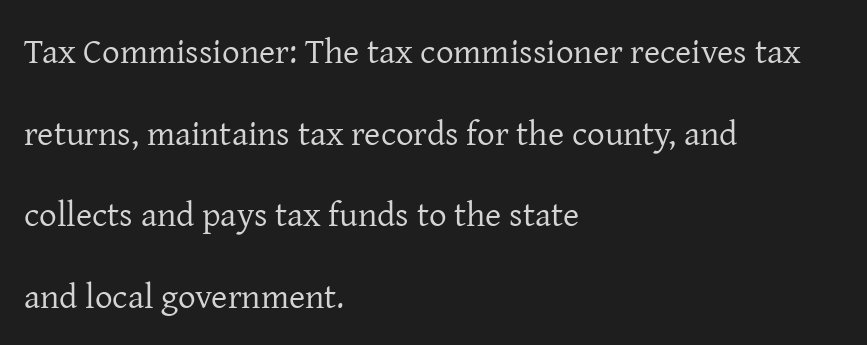
Q: Is the text bold? A: No.
Q: Is the text italic (slanted)? A: No, it is upright.
Q: Is the typeface a serif or a sans-serif typeface? A: Serif.
Q: Is the text underlined? A: No.
Q: How is the paragraph aligned? A: Left-aligned.
Q: Is the spacing between letters normal or unusually wide? A: Normal.
Q: Is the spacing between lines tight, normal or loose? A: Loose.
Q: Width (condensed, normal, or wide)? A: Normal.
Q: Stroke contrast? A: Low.
Q: x-height? A: Medium.
Q: Monospaced? A: No.
